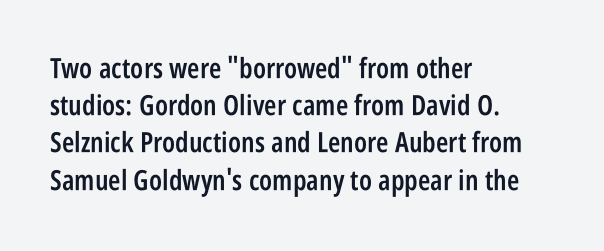
{"serif": "no", "italic": "no", "bold": "semi", "weight": "semibold", "width": "condensed", "stroke_contrast": "low", "x_height": "large", "monospaced": "no", "underline": "no", "align": "left", "line_spacing": "normal", "line_spacing_ratio": 1.33, "letter_spacing": "normal", "letter_spacing_em": 0.0, "glyph_px": 28}
